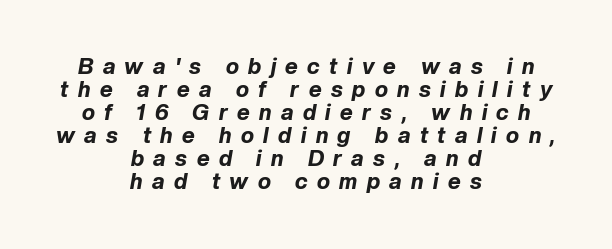
{"italic": "yes", "lean": "right", "slant_degrees": 10, "bold": "yes", "underline": "no", "align": "center", "line_spacing": "tight", "line_spacing_ratio": 1.05, "letter_spacing": "wide", "letter_spacing_em": 0.43, "glyph_px": 22}
